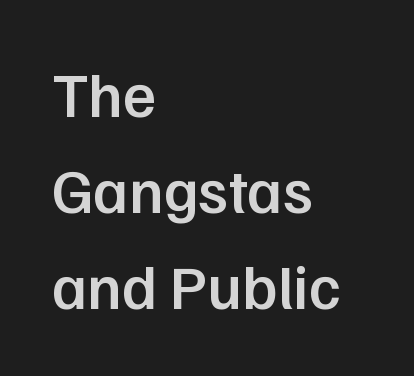
The image shows 63 px semibold sans-serif type, upright; set left-aligned, normal line spacing (1.52x), normal letter spacing, not underlined; low stroke contrast and a medium x-height.
